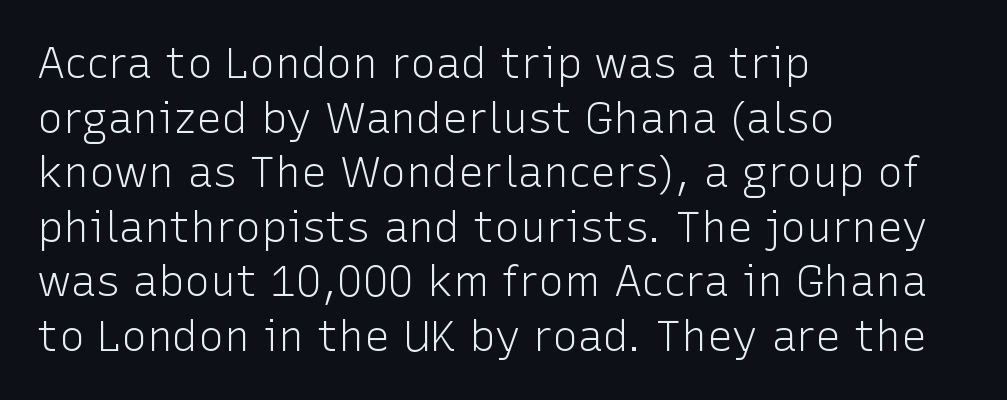
Q: Is the text bold? A: No.
Q: Is the text italic (slanted)? A: No, it is upright.
Q: Is the typeface a serif or a sans-serif typeface? A: Sans-serif.
Q: Is the text underlined? A: No.
Q: How is the paragraph aligned? A: Left-aligned.
Q: Is the spacing between letters normal or unusually wide? A: Normal.
Q: Is the spacing between lines tight, normal or loose? A: Normal.
Q: Width (condensed, normal, or wide)? A: Normal.
Q: Stroke contrast? A: Low.
Q: x-height? A: Medium.
Q: Monospaced? A: No.
